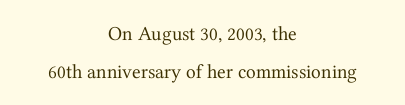
The image shows 20 px text type, upright; set centered, line spacing 1.88x, normal letter spacing, not underlined.
